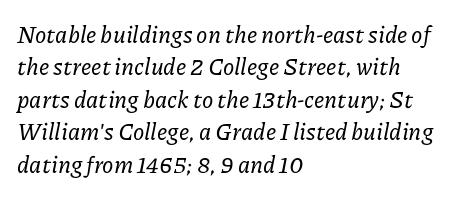
Q: Is the text italic (slanted)? A: Yes, it leans right by about 11 degrees.
Q: Is the text underlined? A: No.
Q: How is the paragraph aligned? A: Left-aligned.
Q: Is the spacing between letters normal or unusually wide? A: Normal.
Q: Is the spacing between lines tight, normal or loose? A: Normal.
